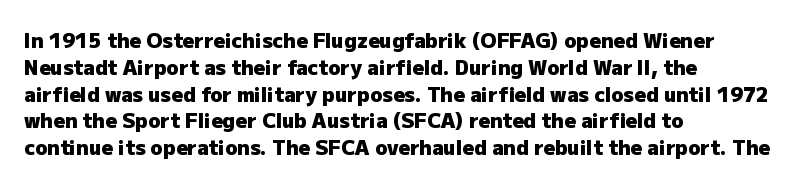
It's the straight-up-and-down kind of type. The letters sit at their default tracking, neither squeezed nor spread. Line starts are locked; line ends wander. This is heavy type, rendered in bold. Baseline-to-baseline distance is the conventional proportion of letter height.
